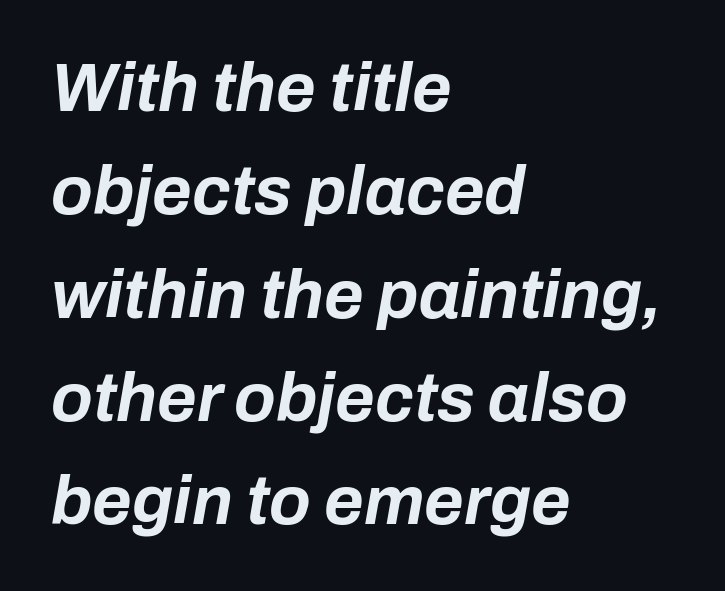
Q: Is the text bold? A: Yes.
Q: Is the text italic (slanted)? A: Yes, it leans right by about 10 degrees.
Q: Is the text underlined? A: No.
Q: How is the paragraph aligned? A: Left-aligned.
Q: Is the spacing between letters normal or unusually wide? A: Normal.
Q: Is the spacing between lines tight, normal or loose? A: Normal.
Q: Width (condensed, normal, or wide)? A: Normal.
Q: Stroke contrast? A: Low.
Q: x-height? A: Medium.
Q: Monospaced? A: No.
